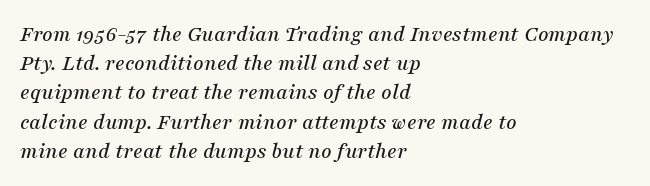
{"italic": "yes", "lean": "right", "slant_degrees": 16, "underline": "no", "align": "left", "line_spacing": "normal", "line_spacing_ratio": 1.27, "letter_spacing": "normal", "letter_spacing_em": 0.0, "glyph_px": 23}
